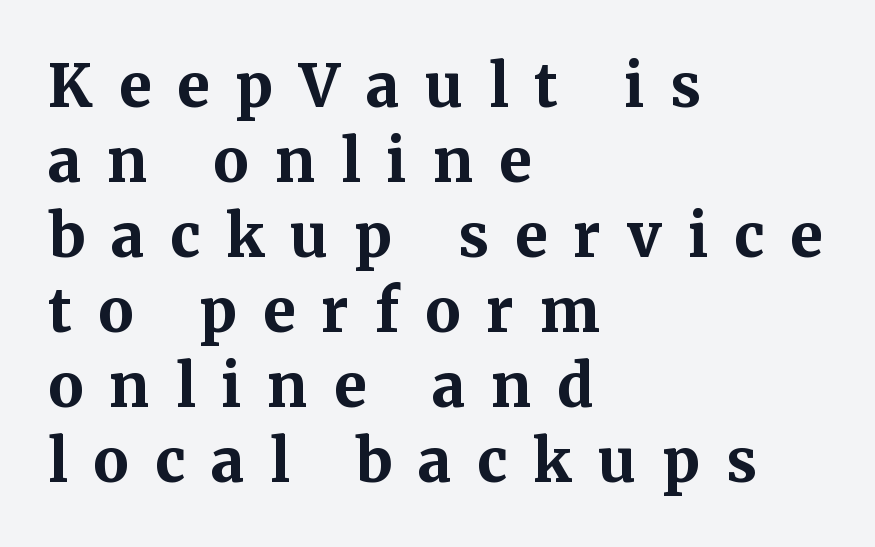
Q: Is the text bold? A: Yes.
Q: Is the text italic (slanted)? A: No, it is upright.
Q: Is the typeface a serif or a sans-serif typeface? A: Serif.
Q: Is the text underlined? A: No.
Q: How is the paragraph aligned? A: Left-aligned.
Q: Is the spacing between letters normal or unusually wide? A: Unusually wide.
Q: Is the spacing between lines tight, normal or loose? A: Normal.
Q: Width (condensed, normal, or wide)? A: Normal.
Q: Stroke contrast? A: Medium.
Q: x-height? A: Medium.
Q: Monospaced? A: No.
